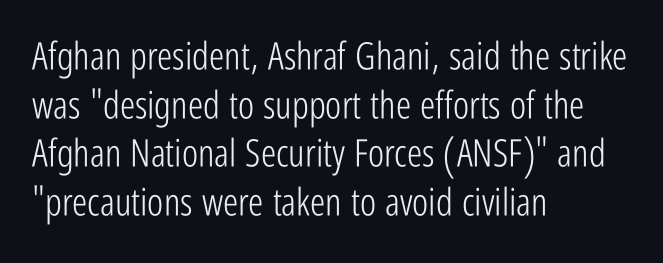
This is not heavy type; no bold has been used. In terms of posture, this sample is upright. The face used here is a sans, in the tradition of grotesques and geometrics. The horizontal fit of the characters is conventional and even. Proportional: the letters do not fall into vertical columns.
